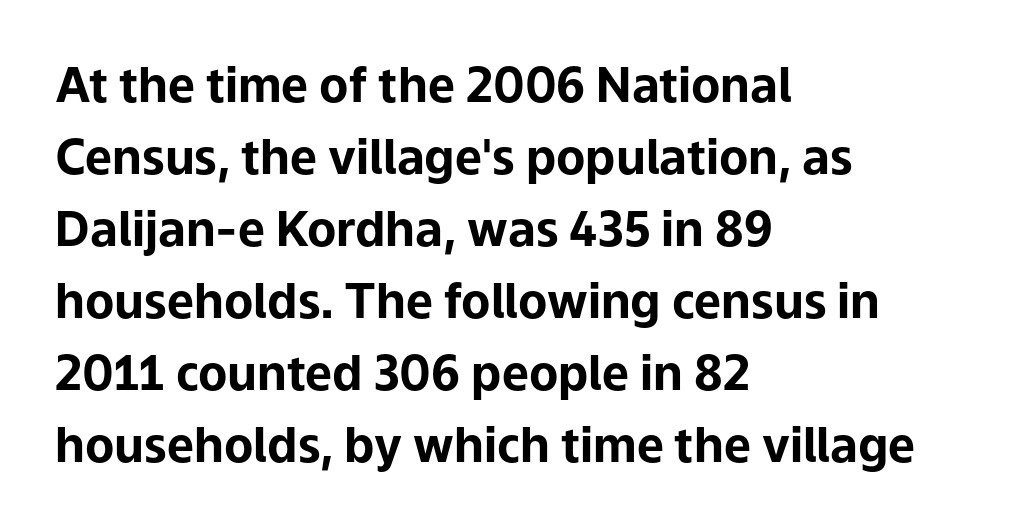
{"serif": "no", "italic": "no", "bold": "yes", "weight": "bold", "width": "normal", "stroke_contrast": "low", "x_height": "medium", "monospaced": "no", "underline": "no", "align": "left", "line_spacing": "normal", "line_spacing_ratio": 1.5, "letter_spacing": "normal", "letter_spacing_em": 0.0, "glyph_px": 48}
